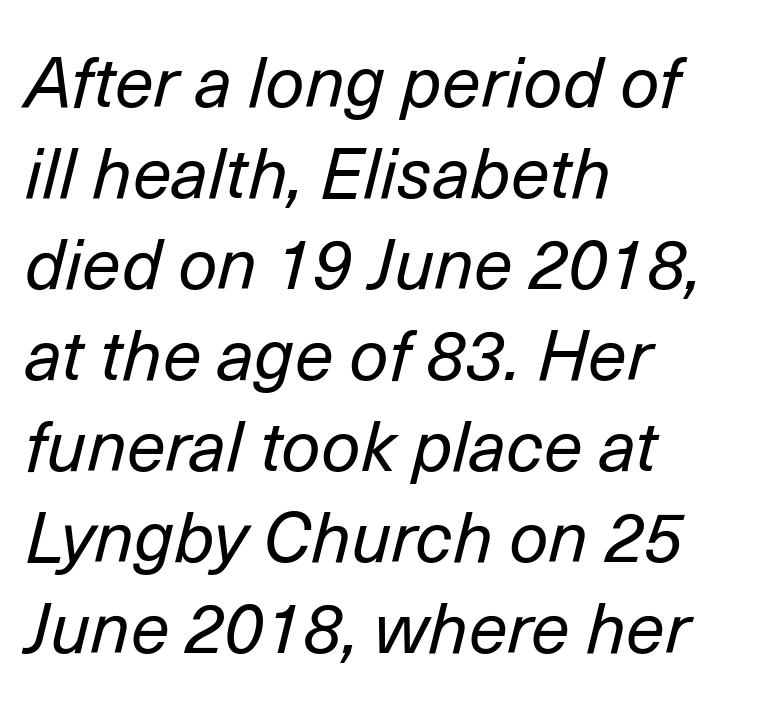
Q: Is the text bold? A: No.
Q: Is the text italic (slanted)? A: Yes, it leans right by about 14 degrees.
Q: Is the text underlined? A: No.
Q: How is the paragraph aligned? A: Left-aligned.
Q: Is the spacing between letters normal or unusually wide? A: Normal.
Q: Is the spacing between lines tight, normal or loose? A: Normal.
Q: Width (condensed, normal, or wide)? A: Normal.
Q: Stroke contrast? A: Low.
Q: x-height? A: Medium.
Q: Monospaced? A: No.
